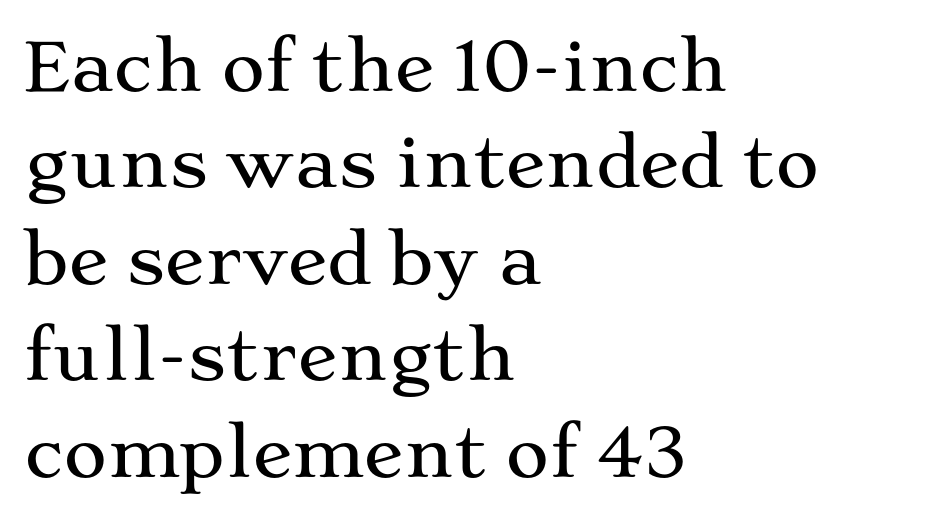
Descender tails drop into unmarked territory. Ordinary non-slanted type is in use. Baseline-to-baseline distance is the conventional proportion of letter height. Words appear dense and cohesive because spacing is normal. Does the type have serifs? Yes, each stem ends in a small foot. The rendering anchors every line to the left-hand side.
